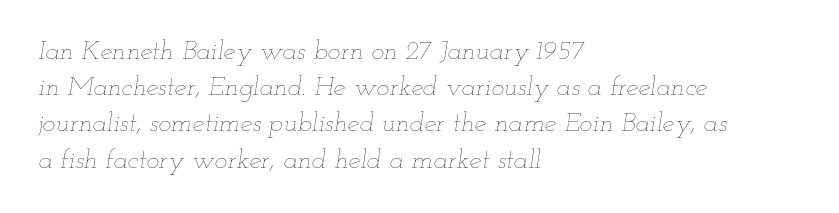
{"italic": "yes", "lean": "right", "slant_degrees": 12, "bold": "no", "underline": "no", "align": "left", "line_spacing": "normal", "line_spacing_ratio": 1.34, "letter_spacing": "normal", "letter_spacing_em": 0.0, "glyph_px": 27}
